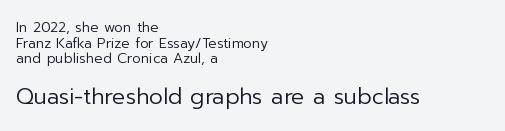
{"italic": "no", "bold": "no", "underline": "no", "align": "left", "line_spacing": "tight", "line_spacing_ratio": 1.11, "letter_spacing": "normal", "letter_spacing_em": 0.0, "larger_block": "second", "size_ratio": 1.57, "glyph_px": 22}
